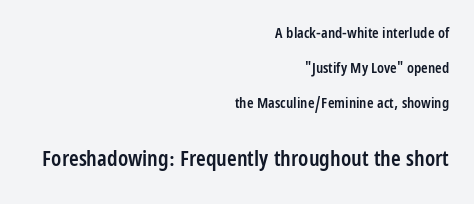
Quick note: interline space is abundant. Words appear dense and cohesive because spacing is normal. The letters stand straight up with perfectly vertical stems. The passage is arranged like a letterhead date or caption credit — flush right. The emphasis by scale lands on block number two, below.
